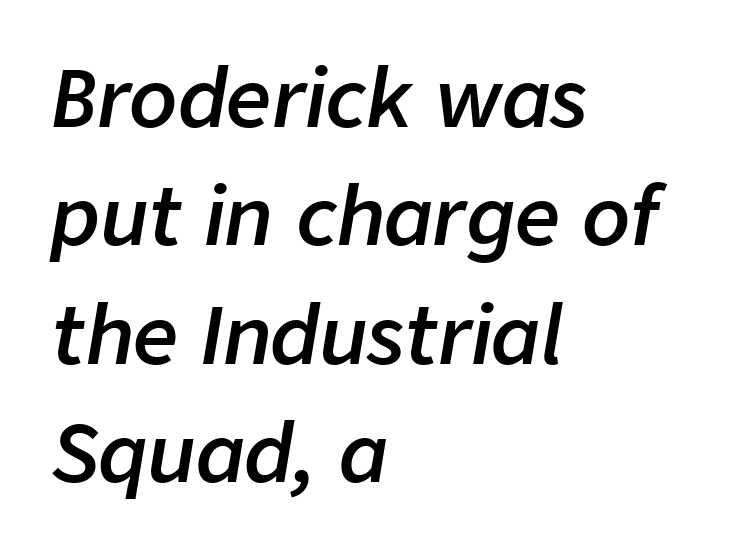
Q: Is the text bold? A: Semi-bold.
Q: Is the text italic (slanted)? A: Yes, it leans right by about 9 degrees.
Q: Is the text underlined? A: No.
Q: How is the paragraph aligned? A: Left-aligned.
Q: Is the spacing between letters normal or unusually wide? A: Normal.
Q: Is the spacing between lines tight, normal or loose? A: Normal.
Q: Width (condensed, normal, or wide)? A: Normal.
Q: Stroke contrast? A: Low.
Q: x-height? A: Medium.
Q: Monospaced? A: No.
